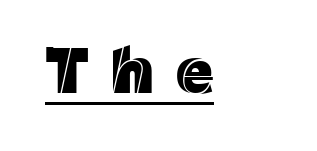
Q: Is the text italic (slanted)? A: No, it is upright.
Q: Is the text underlined? A: Yes.
Q: How is the paragraph aligned? A: Left-aligned.
Q: Is the spacing between letters normal or unusually wide? A: Unusually wide.
Q: Width (condensed, normal, or wide)? A: Normal.
Q: x-height? A: Medium.
Q: Monospaced? A: No.
